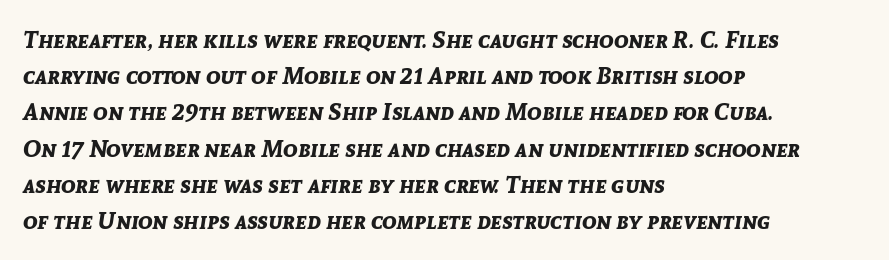
{"italic": "yes", "lean": "right", "slant_degrees": 8, "bold": "yes", "underline": "no", "align": "left", "line_spacing": "normal", "line_spacing_ratio": 1.51, "letter_spacing": "normal", "letter_spacing_em": 0.0, "glyph_px": 24}
